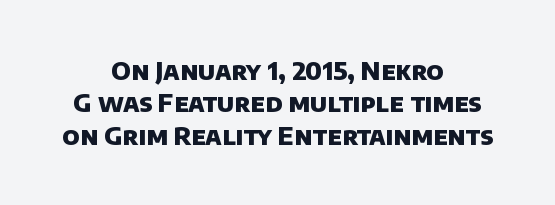
Q: Is the text bold? A: Yes.
Q: Is the text underlined? A: No.
Q: How is the paragraph aligned? A: Centered.
Q: Is the spacing between letters normal or unusually wide? A: Normal.
Q: Is the spacing between lines tight, normal or loose? A: Normal.
